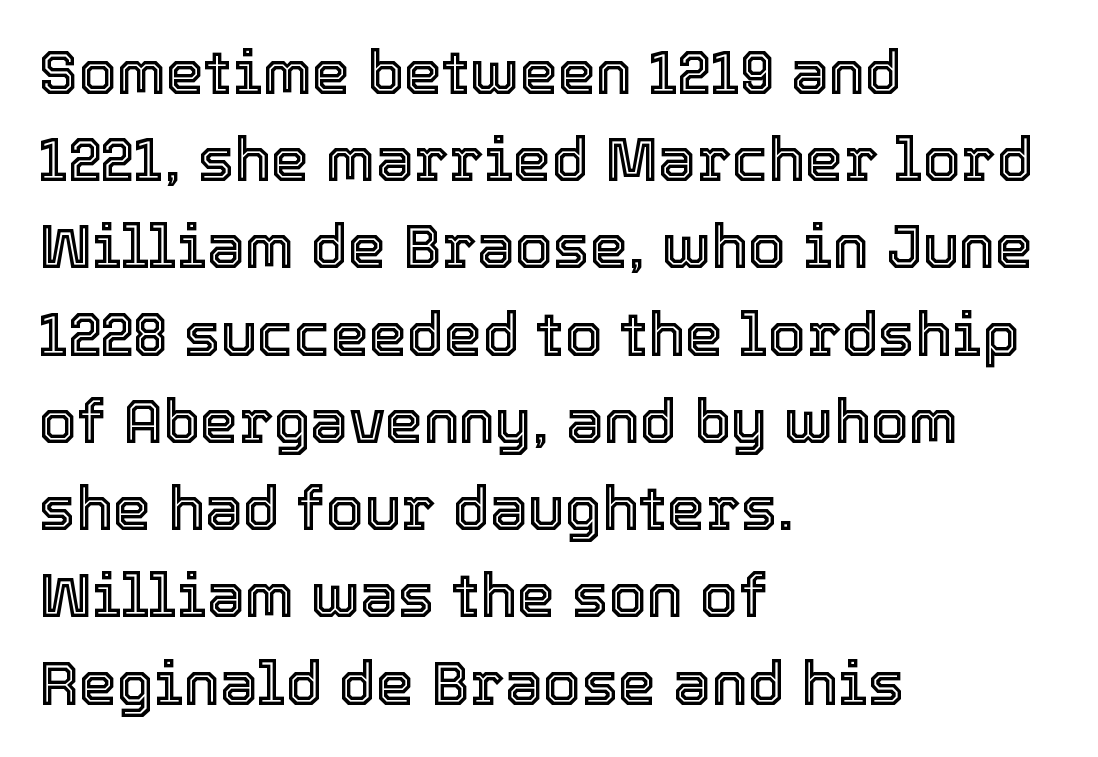
The image shows 61 px text type, upright; set left-aligned, normal line spacing (1.43x), normal letter spacing, not underlined; a medium x-height.
